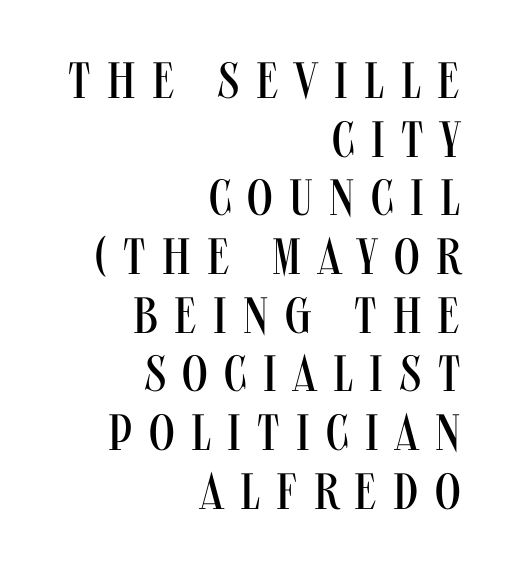
The image shows 51 px regular-weight, condensed sans-serif type, upright; set right-aligned, tight line spacing (1.15x), unusually wide letter spacing (+0.32 em), not underlined; medium stroke contrast and a large x-height.
